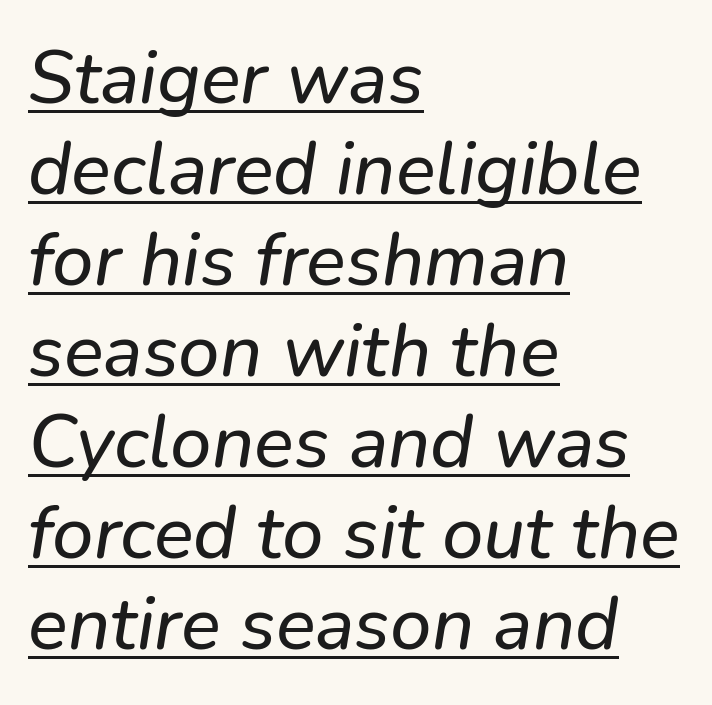
The letterforms sit shoulder to shoulder at normal distance. The setting favours the left margin, as ordinary paragraphs usually do. Emphasis-style slanted type is in use. Underline: present.
